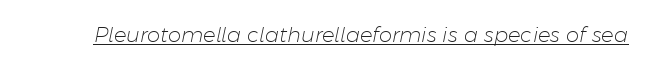
Q: Is the text bold? A: No.
Q: Is the text italic (slanted)? A: Yes, it leans right by about 11 degrees.
Q: Is the text underlined? A: Yes.
Q: Is the spacing between letters normal or unusually wide? A: Normal.
